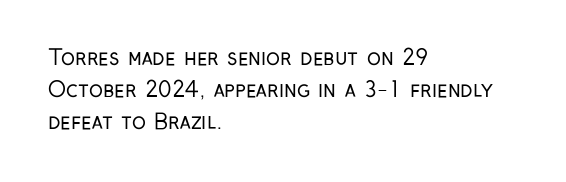
The image shows 21 px text type, upright; set left-aligned, normal line spacing (1.52x), normal letter spacing, not underlined.
